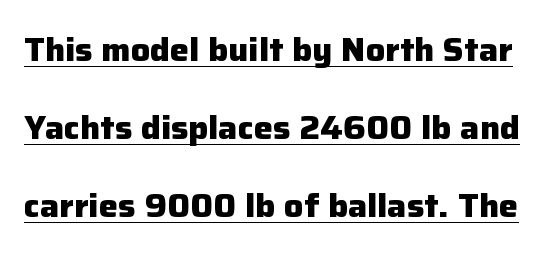
Q: Is the text bold? A: Yes.
Q: Is the text italic (slanted)? A: No, it is upright.
Q: Is the typeface a serif or a sans-serif typeface? A: Sans-serif.
Q: Is the text underlined? A: Yes.
Q: Is the spacing between letters normal or unusually wide? A: Normal.
Q: Is the spacing between lines tight, normal or loose? A: Loose.
Q: Width (condensed, normal, or wide)? A: Normal.
Q: Stroke contrast? A: Low.
Q: x-height? A: Medium.
Q: Monospaced? A: No.
